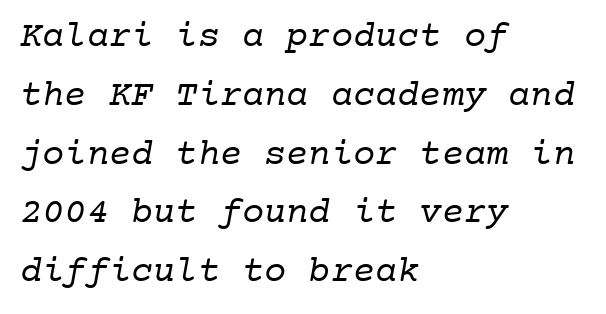
The typeface chosen for these lines features serifs. If you drew a ruler down the left edge, every line would touch it. The block of text has a typical density, with ordinary space between rows. Words float on clear page, feet unadorned. No extra ink here — the face is not bold.
